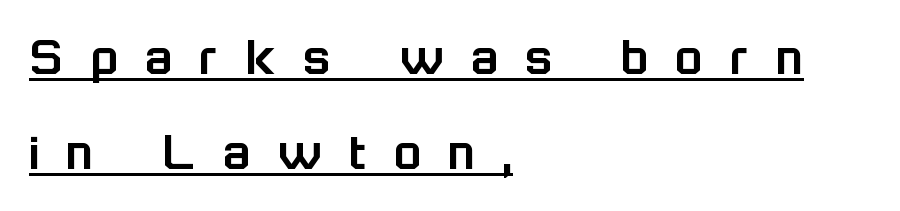
The image shows 57 px sans-serif type, upright; set left-aligned, normal line spacing (1.67x), unusually wide letter spacing (+0.47 em), underlined; low stroke contrast and a medium x-height.
